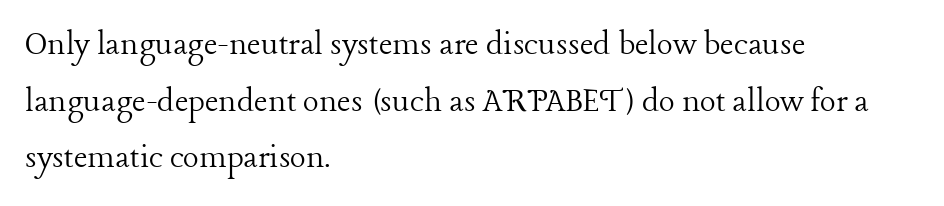
{"serif": "yes", "italic": "no", "bold": "no", "weight": "light", "width": "normal", "stroke_contrast": "low", "x_height": "medium", "monospaced": "no", "underline": "no", "align": "left", "line_spacing": "normal", "line_spacing_ratio": 1.53, "letter_spacing": "normal", "letter_spacing_em": 0.0, "glyph_px": 37}
